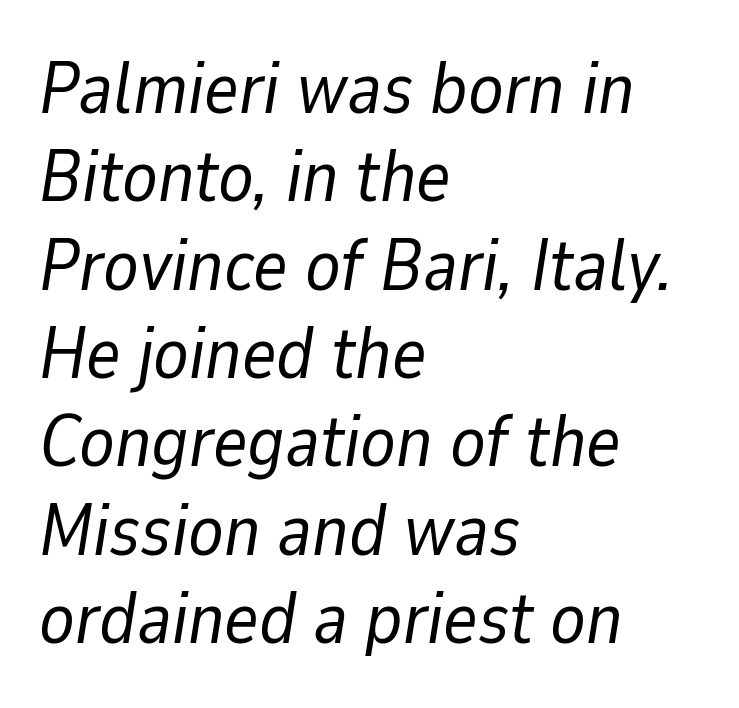
{"italic": "yes", "lean": "right", "slant_degrees": 9, "bold": "no", "weight": "regular", "width": "normal", "stroke_contrast": "low", "x_height": "medium", "monospaced": "no", "underline": "no", "align": "left", "line_spacing_ratio": 1.21, "letter_spacing": "normal", "letter_spacing_em": 0.0, "glyph_px": 73}
